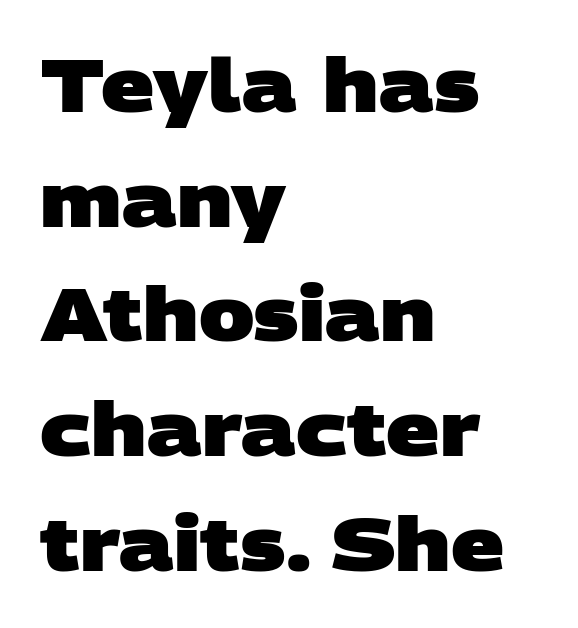
{"serif": "no", "bold": "yes", "weight": "heavy", "width": "wide", "stroke_contrast": "low", "x_height": "large", "monospaced": "no", "underline": "no", "align": "left", "line_spacing": "normal", "line_spacing_ratio": 1.55, "letter_spacing": "normal", "letter_spacing_em": 0.0, "glyph_px": 74}
